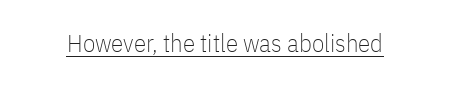
The image shows 25 px text type, upright; set normal letter spacing, underlined.
